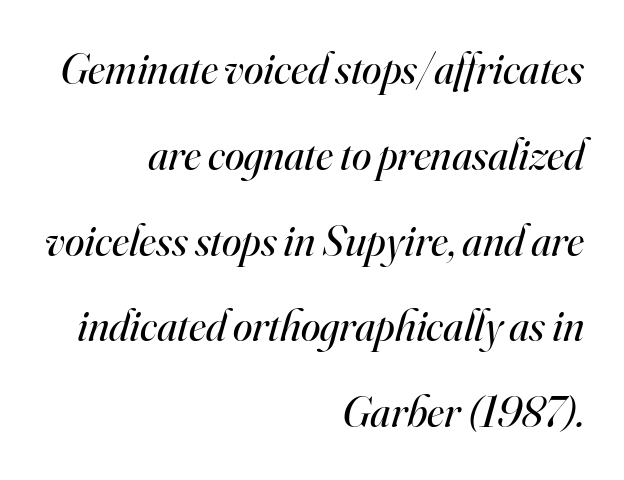
The image shows 44 px regular-weight serif type, italic (leaning right); set right-aligned, loose line spacing (1.95x), normal letter spacing, not underlined; high stroke contrast and a small x-height.
